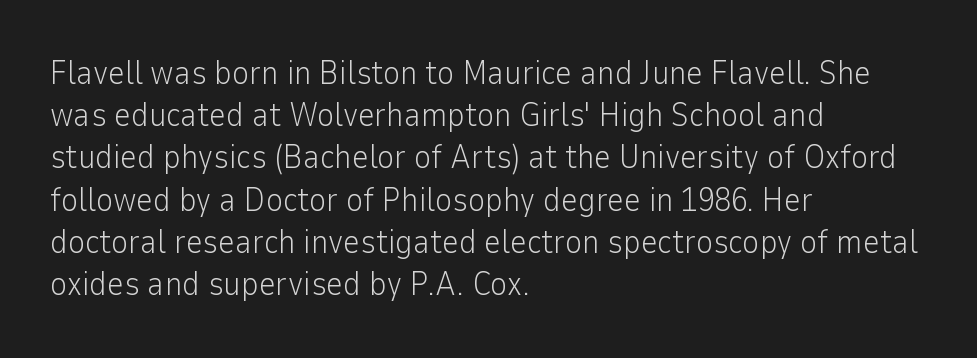
Q: Is the text bold? A: No.
Q: Is the text italic (slanted)? A: No, it is upright.
Q: Is the typeface a serif or a sans-serif typeface? A: Sans-serif.
Q: Is the text underlined? A: No.
Q: How is the paragraph aligned? A: Left-aligned.
Q: Is the spacing between letters normal or unusually wide? A: Normal.
Q: Is the spacing between lines tight, normal or loose? A: Normal.
Q: Width (condensed, normal, or wide)? A: Normal.
Q: Stroke contrast? A: Low.
Q: x-height? A: Medium.
Q: Monospaced? A: No.
